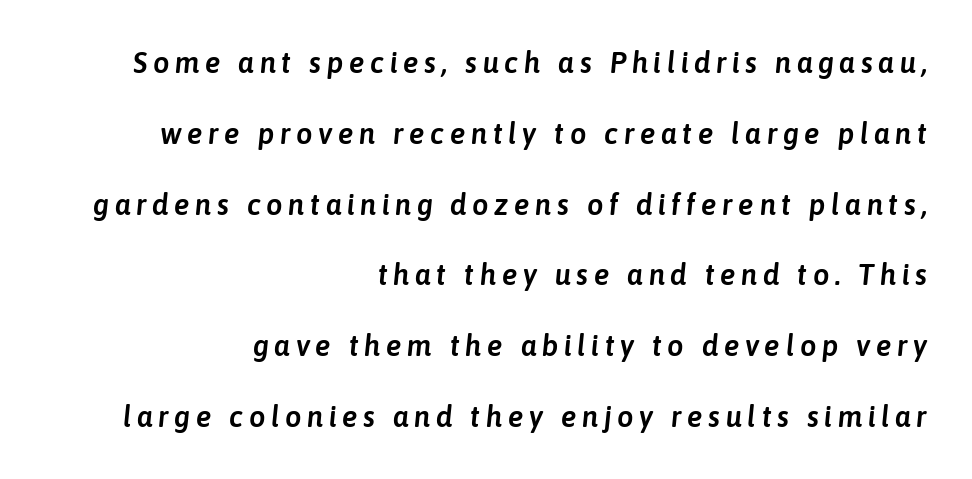
The image shows 29 px text type, italic (leaning right); set right-aligned, loose line spacing (2.44x), not underlined; low stroke contrast and a medium x-height.
